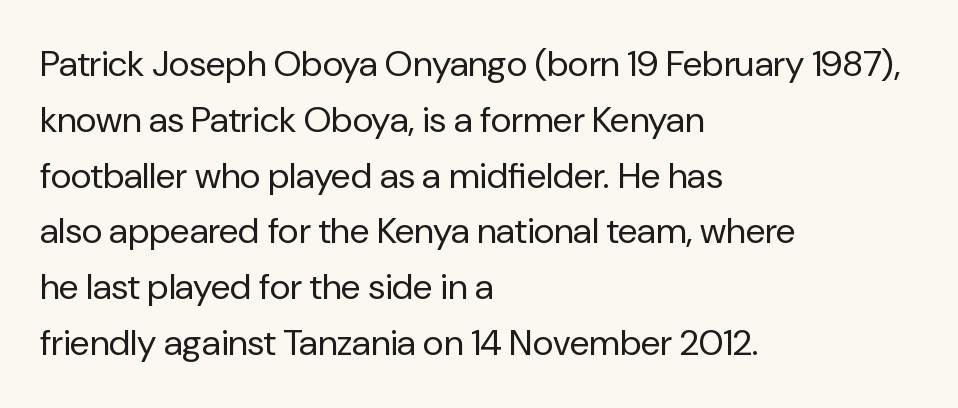
{"serif": "no", "italic": "no", "bold": "no", "weight": "regular", "width": "normal", "stroke_contrast": "low", "x_height": "medium", "monospaced": "no", "underline": "no", "align": "left", "line_spacing": "normal", "line_spacing_ratio": 1.55, "letter_spacing": "normal", "letter_spacing_em": 0.0, "glyph_px": 36}
